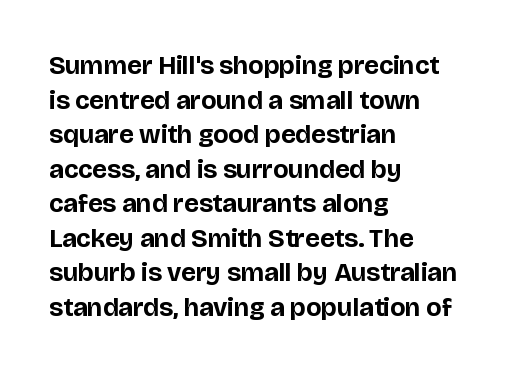
Q: Is the text bold? A: Yes.
Q: Is the text italic (slanted)? A: No, it is upright.
Q: Is the text underlined? A: No.
Q: How is the paragraph aligned? A: Left-aligned.
Q: Is the spacing between letters normal or unusually wide? A: Normal.
Q: Is the spacing between lines tight, normal or loose? A: Normal.
